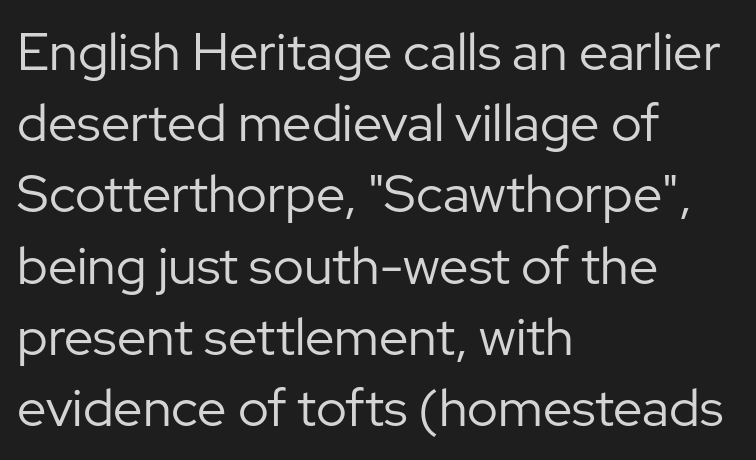
The image shows 52 px regular-weight sans-serif type, upright; set left-aligned, normal line spacing (1.37x), normal letter spacing, not underlined; low stroke contrast and a medium x-height.
